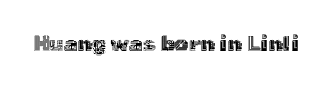
The image shows 22 px text type, upright; set normal letter spacing, not underlined.
